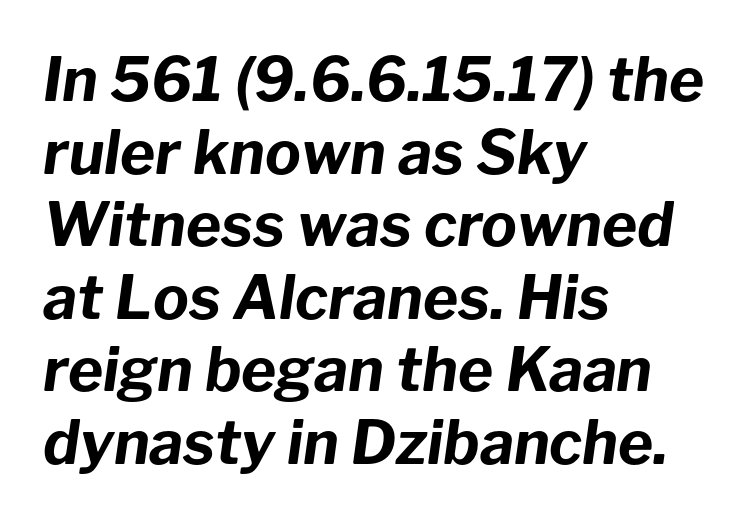
Letters rest on an invisible, unmarked baseline. This sample has the flowing, uneven cadence of proportional lettering. All the whitespace from short lines collects on the right. Here the glyphs are tracked normally, forming tight word shapes. Weight check: bold — yes, fully.
